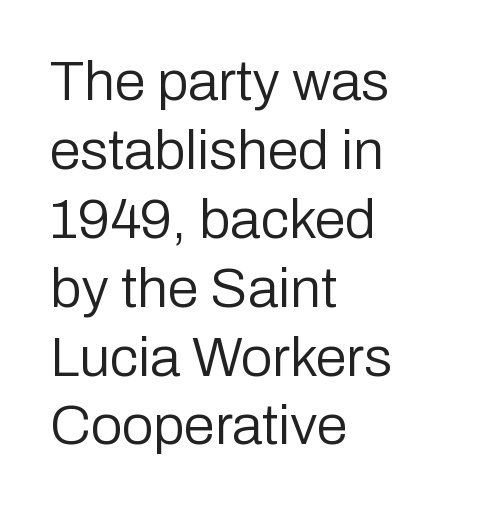
Q: Is the text bold? A: No.
Q: Is the text italic (slanted)? A: No, it is upright.
Q: Is the typeface a serif or a sans-serif typeface? A: Sans-serif.
Q: Is the text underlined? A: No.
Q: How is the paragraph aligned? A: Left-aligned.
Q: Is the spacing between letters normal or unusually wide? A: Normal.
Q: Width (condensed, normal, or wide)? A: Normal.
Q: Stroke contrast? A: Low.
Q: x-height? A: Medium.
Q: Monospaced? A: No.
